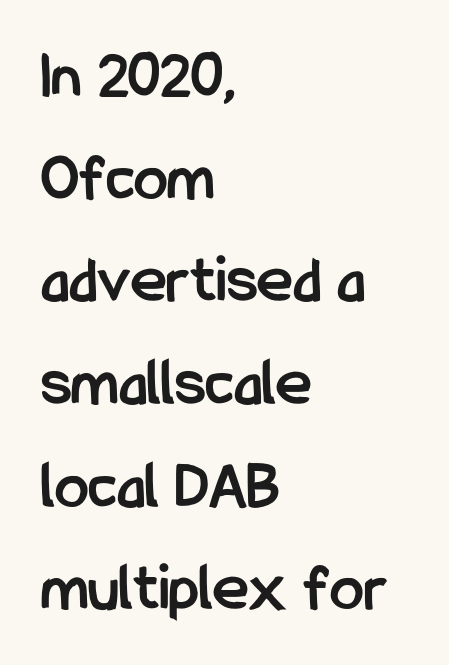
{"serif": "no", "italic": "no", "bold": "yes", "weight": "semibold", "width": "condensed", "stroke_contrast": "low", "x_height": "medium", "monospaced": "no", "underline": "no", "align": "left", "line_spacing": "normal", "line_spacing_ratio": 1.51, "letter_spacing": "normal", "letter_spacing_em": 0.0, "glyph_px": 68}
